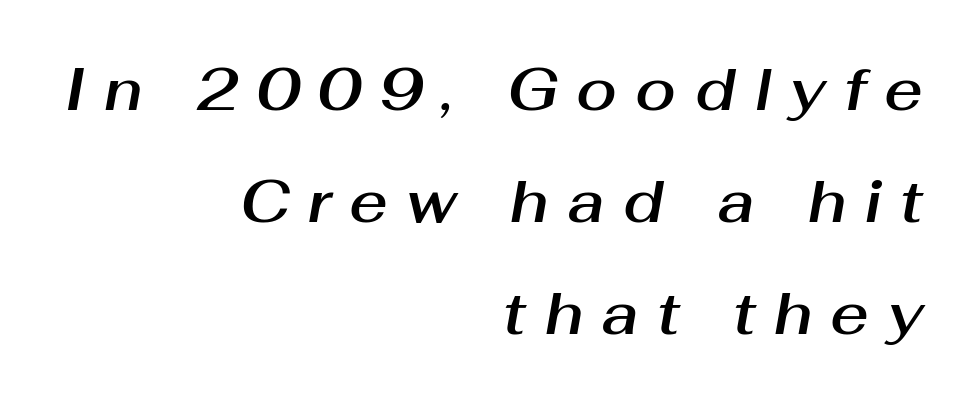
Just letters on the line, the space beneath them empty. Students, observe: this is what heavily led, spacious text looks like. Do the characters align in a grid? No, the font is proportional. Designer's note — italics engaged. This rendering widens character spacing well past its baseline value.
